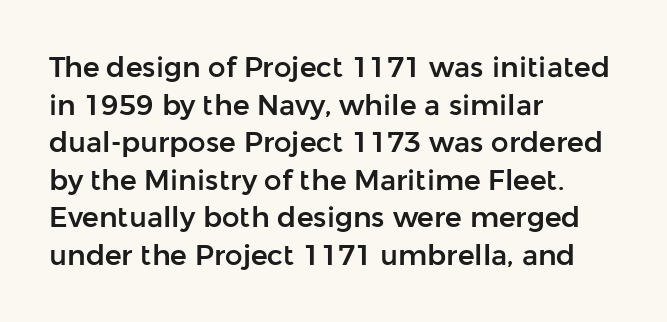
{"serif": "no", "italic": "no", "width": "normal", "stroke_contrast": "low", "x_height": "medium", "monospaced": "no", "underline": "no", "align": "left", "line_spacing": "normal", "line_spacing_ratio": 1.34, "letter_spacing": "normal", "letter_spacing_em": 0.0, "glyph_px": 28}
